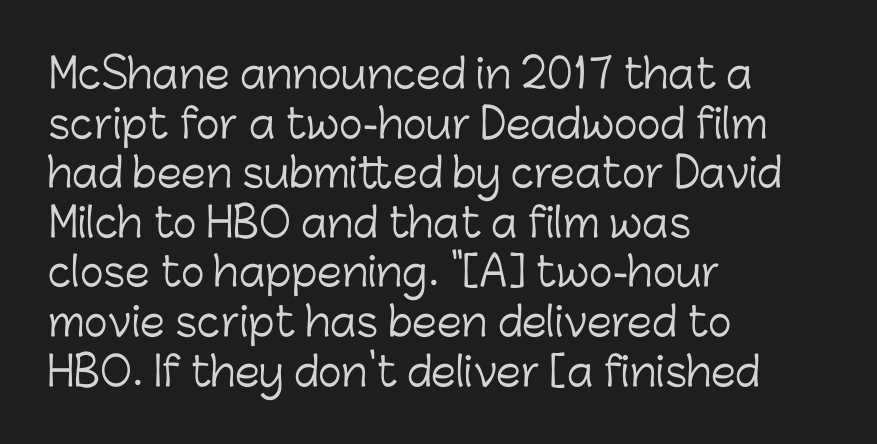
Heaviness? Minimal to ordinary, like unemphasized prose. Glyph-to-glyph distance matches everyday printed text. Quick note: underline off. Spacing verdict: proportional, widths tailored to each character. Each line starts at the same left margin while the right side varies. Check where the strokes stop: nothing finishes them off — pure sans.
